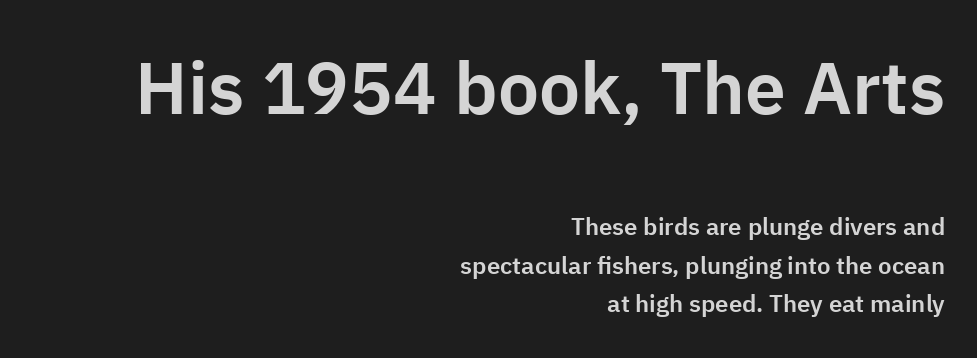
Do the characters align in a grid? No, the font is proportional. This rendering features lettering with no underline. Reading down the block, your eye finds every line finishing at a fixed right position. This block has exactly the height ordinary leading produces. This is roman type, the default non-slanted kind. Large over small — that's the arrangement of the two blocks here.
